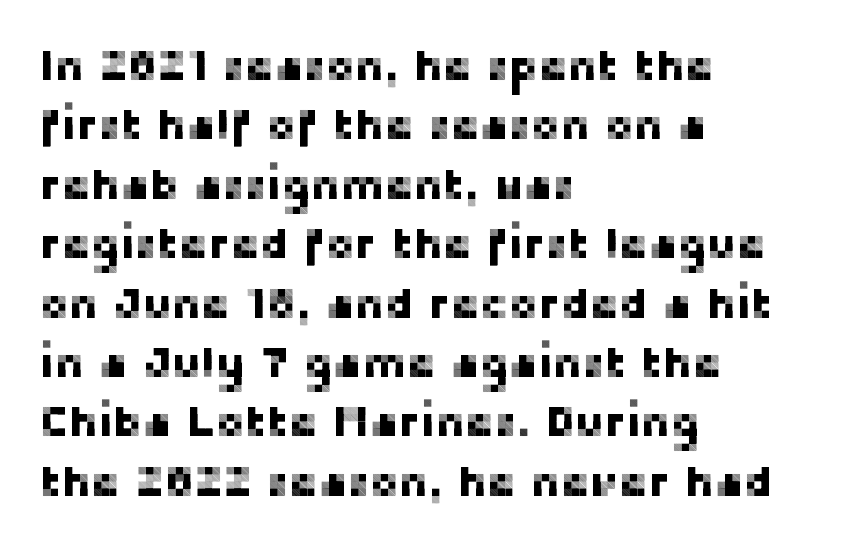
{"serif": "no", "italic": "no", "width": "normal", "stroke_contrast": "low", "x_height": "medium", "monospaced": "no", "underline": "no", "align": "left", "line_spacing": "normal", "line_spacing_ratio": 1.35, "letter_spacing": "normal", "letter_spacing_em": 0.0, "glyph_px": 44}
